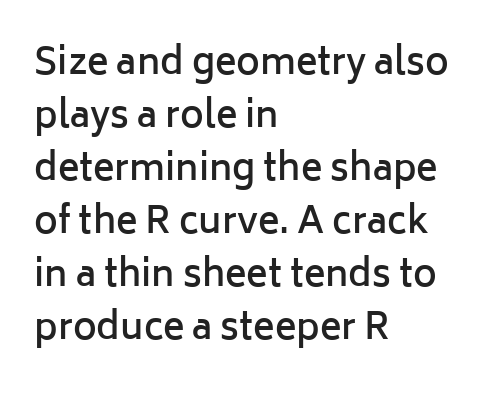
Q: Is the text bold? A: Semi-bold.
Q: Is the text italic (slanted)? A: No, it is upright.
Q: Is the typeface a serif or a sans-serif typeface? A: Sans-serif.
Q: Is the text underlined? A: No.
Q: How is the paragraph aligned? A: Left-aligned.
Q: Is the spacing between letters normal or unusually wide? A: Normal.
Q: Is the spacing between lines tight, normal or loose? A: Normal.
Q: Width (condensed, normal, or wide)? A: Normal.
Q: Stroke contrast? A: Low.
Q: x-height? A: Medium.
Q: Monospaced? A: No.
